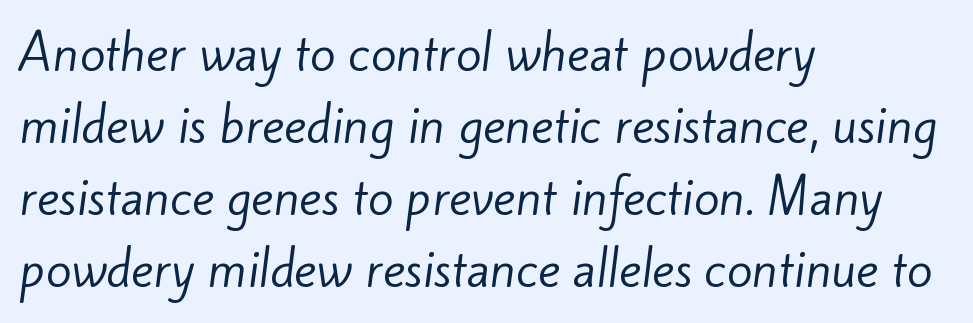
{"serif": "no", "bold": "no", "weight": "regular", "width": "normal", "stroke_contrast": "low", "x_height": "small", "monospaced": "no", "underline": "no", "align": "left", "line_spacing": "normal", "line_spacing_ratio": 1.53, "letter_spacing": "normal", "letter_spacing_em": 0.0, "glyph_px": 47}
